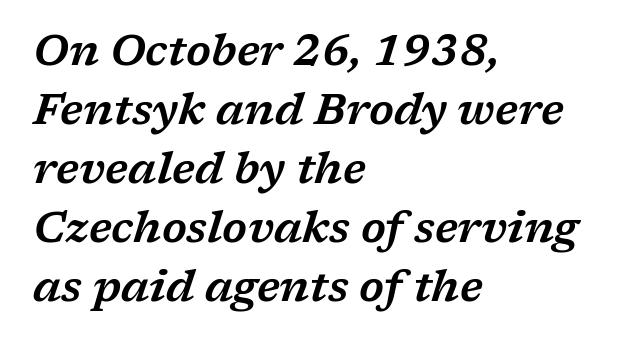
The image shows 43 px wide serif type, italic (leaning right); set left-aligned, normal line spacing (1.37x), normal letter spacing, not underlined; low stroke contrast and a medium x-height.
